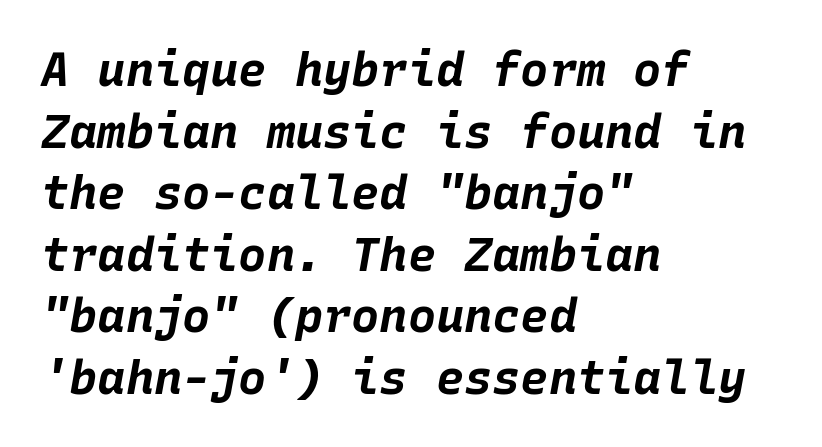
{"italic": "yes", "lean": "right", "slant_degrees": 10, "bold": "yes", "weight": "bold", "width": "normal", "stroke_contrast": "low", "x_height": "large", "monospaced": "yes", "underline": "no", "align": "left", "line_spacing": "normal", "line_spacing_ratio": 1.31, "letter_spacing": "normal", "letter_spacing_em": 0.0, "glyph_px": 47}
